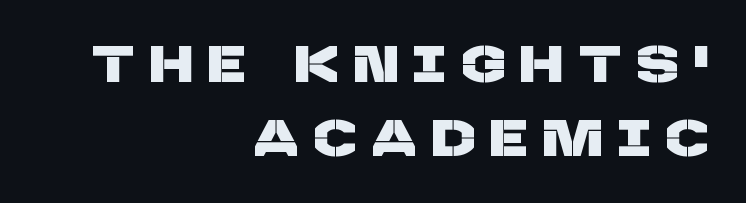
A student would call this right alignment; a typographer would say flush right, rag left. Letter spacing: wide. The designer went with a sans here, leaving each stem footless. The letters advance in unequal steps, a hallmark of proportional type. Students, observe: this is what conventionally led text looks like.
